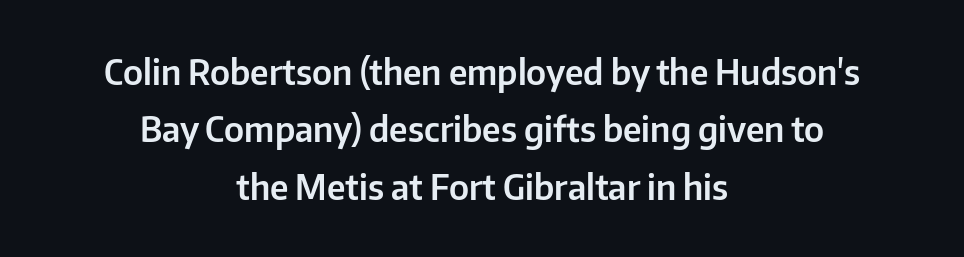
Q: Is the text italic (slanted)? A: No, it is upright.
Q: Is the typeface a serif or a sans-serif typeface? A: Sans-serif.
Q: Is the text underlined? A: No.
Q: How is the paragraph aligned? A: Centered.
Q: Is the spacing between letters normal or unusually wide? A: Normal.
Q: Is the spacing between lines tight, normal or loose? A: Normal.
Q: Width (condensed, normal, or wide)? A: Normal.
Q: Stroke contrast? A: Low.
Q: x-height? A: Medium.
Q: Monospaced? A: No.
